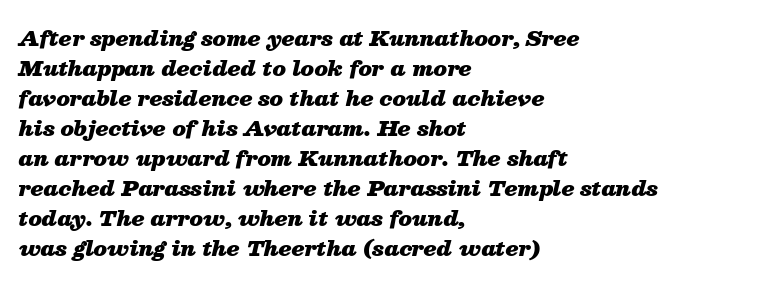
Q: Is the text bold? A: Yes.
Q: Is the text italic (slanted)? A: Yes, it leans right by about 13 degrees.
Q: Is the text underlined? A: No.
Q: How is the paragraph aligned? A: Left-aligned.
Q: Is the spacing between letters normal or unusually wide? A: Normal.
Q: Is the spacing between lines tight, normal or loose? A: Normal.
